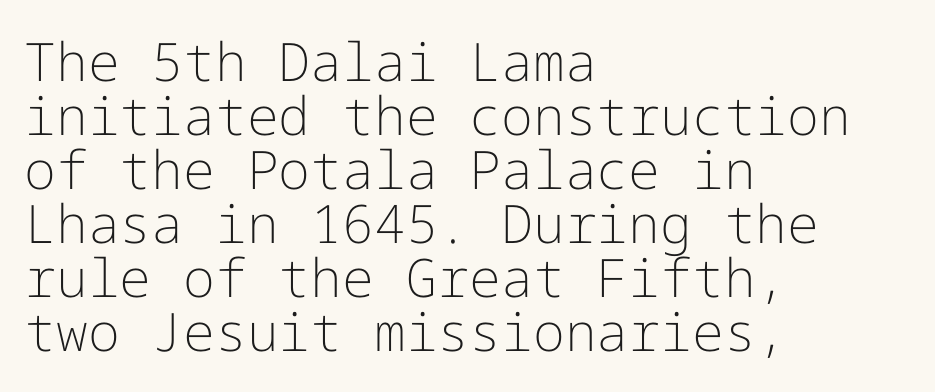
Caption: multi-line text, flush left, ragged right. The leading is snug, giving the passage a crowded texture. Heaviness? Minimal to ordinary, like unemphasized prose. The letterforms sit shoulder to shoulder at normal distance. Designer's note — italics off, roman on.
